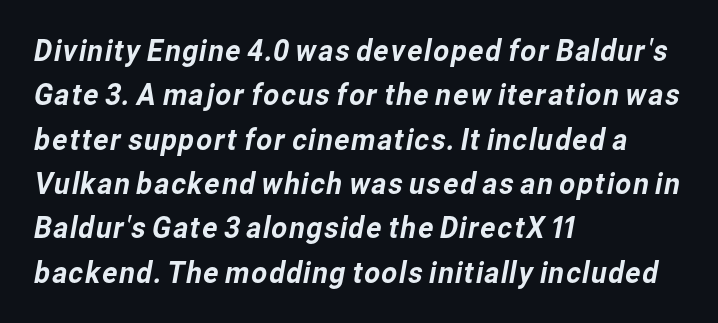
The image shows 31 px sans-serif type; set left-aligned, normal line spacing (1.43x), normal letter spacing, not underlined; low stroke contrast and a medium x-height.
